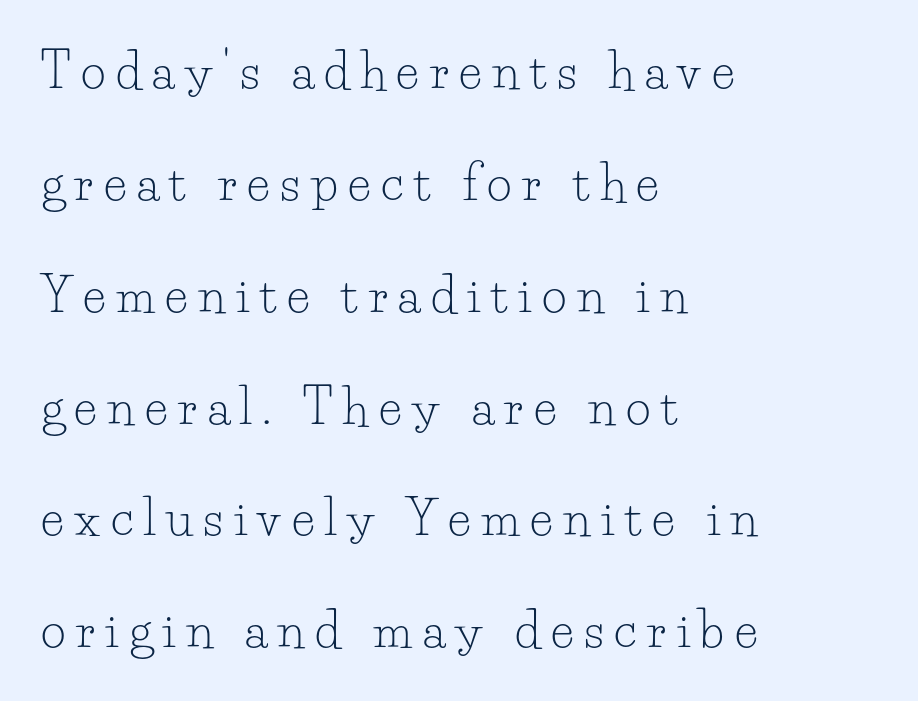
Q: Is the text bold? A: No.
Q: Is the text italic (slanted)? A: No, it is upright.
Q: Is the typeface a serif or a sans-serif typeface? A: Serif.
Q: Is the text underlined? A: No.
Q: How is the paragraph aligned? A: Left-aligned.
Q: Is the spacing between letters normal or unusually wide? A: Unusually wide.
Q: Is the spacing between lines tight, normal or loose? A: Loose.
Q: Width (condensed, normal, or wide)? A: Normal.
Q: Stroke contrast? A: Low.
Q: x-height? A: Small.
Q: Monospaced? A: No.
